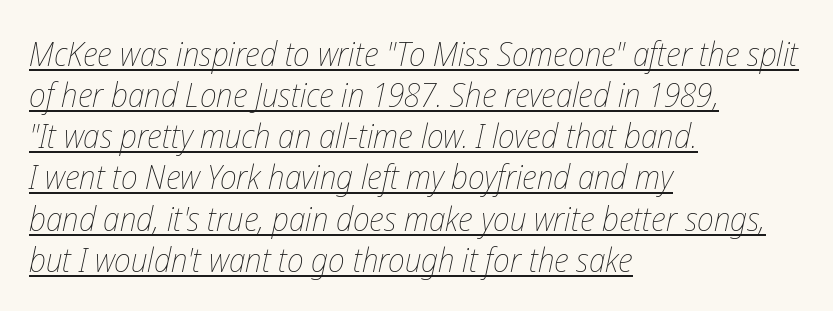
{"italic": "yes", "lean": "right", "slant_degrees": 12, "bold": "no", "weight": "thin", "width": "condensed", "stroke_contrast": "low", "x_height": "medium", "monospaced": "no", "underline": "yes", "align": "left", "line_spacing_ratio": 1.21, "letter_spacing": "normal", "letter_spacing_em": 0.0, "glyph_px": 34}
